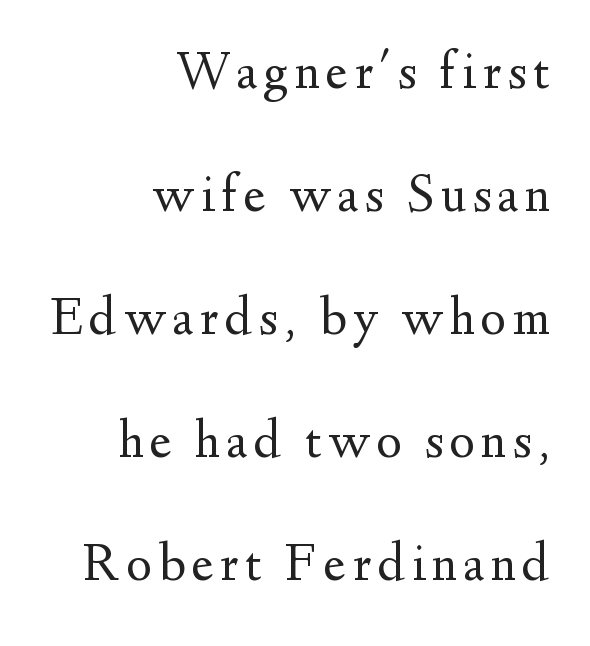
Is this a sans? No — the strokes have serifs. These lines are rendered in a variable-pitch font. One glance says open: line gaps are wider than usual. Italic? Not at all — the glyphs are vertical.
